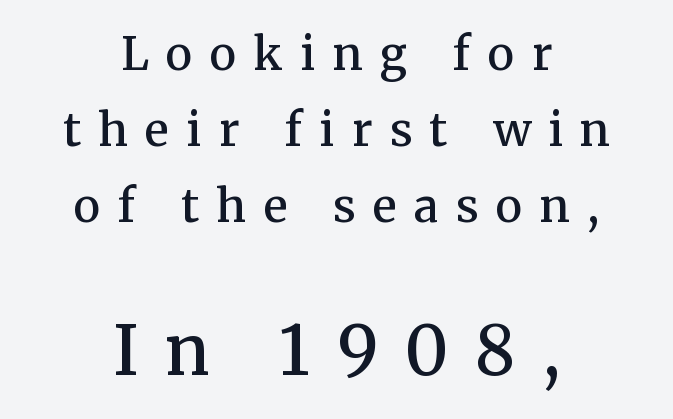
Q: Is the text bold? A: Semi-bold.
Q: Is the text italic (slanted)? A: No, it is upright.
Q: Is the typeface a serif or a sans-serif typeface? A: Serif.
Q: Is the text underlined? A: No.
Q: How is the paragraph aligned? A: Centered.
Q: Is the spacing between letters normal or unusually wide? A: Unusually wide.
Q: Is the spacing between lines tight, normal or loose? A: Normal.
Q: Which block of text is set in a larger size, the first (top) or the second (bottom)? A: The second (bottom) one.
Q: Width (condensed, normal, or wide)? A: Normal.
Q: Stroke contrast? A: Medium.
Q: x-height? A: Medium.
Q: Monospaced? A: No.
